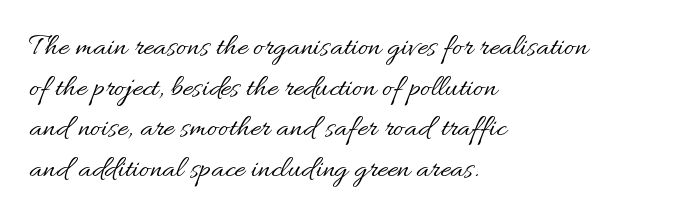
Rows of type keep a routine distance in the vertical direction. The words here are not underlined. On a weight scale, this lands at 450 or below. Each line starts at the same left margin while the right side varies. Character widths vary here, with narrow letters taking less room than wide ones.
